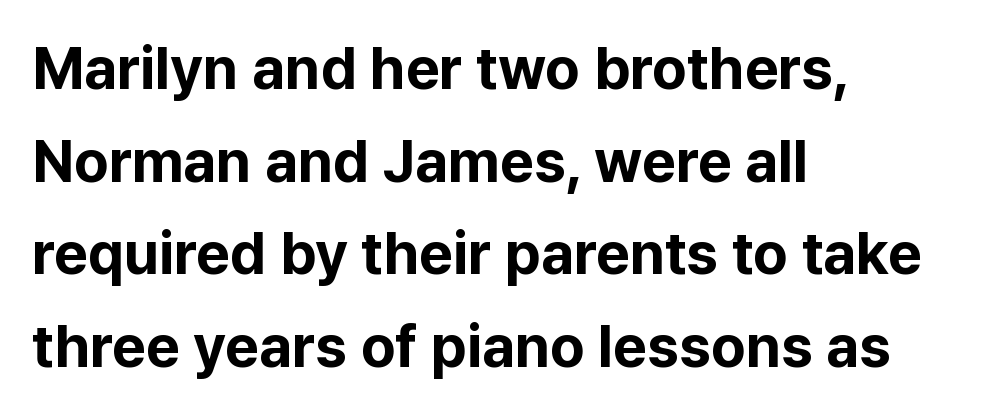
Q: Is the text bold? A: Yes.
Q: Is the text italic (slanted)? A: No, it is upright.
Q: Is the typeface a serif or a sans-serif typeface? A: Sans-serif.
Q: Is the text underlined? A: No.
Q: How is the paragraph aligned? A: Left-aligned.
Q: Is the spacing between letters normal or unusually wide? A: Normal.
Q: Is the spacing between lines tight, normal or loose? A: Normal.
Q: Width (condensed, normal, or wide)? A: Normal.
Q: Stroke contrast? A: Low.
Q: x-height? A: Medium.
Q: Monospaced? A: No.
